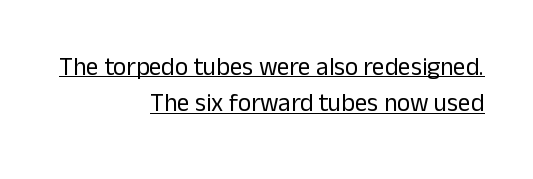
Is the block centered? No — it sits flush against the right margin. Between one letter and the next there's only the usual sliver of space. Has an underline been added? It has. The lines sit at an ordinary, default distance from one another. In terms of posture, this sample is upright. Summary of weight: not heavy and not bold.
